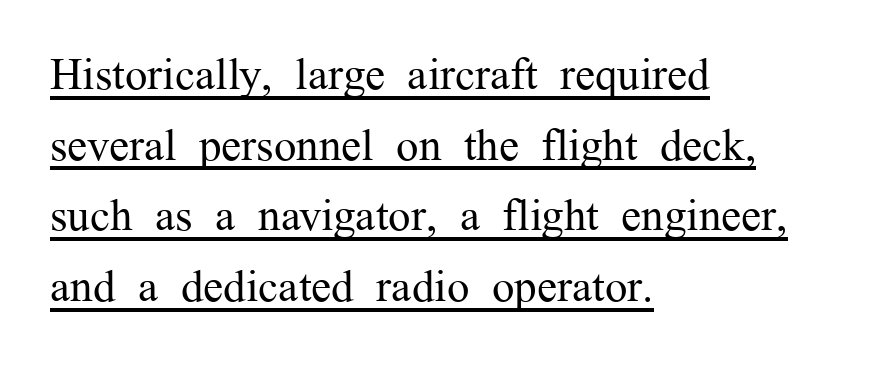
Are there feet on the stems? There are — it's a serif. Line spacing here is normal. Look at the tracking — it's just the regular setting, nothing added. Each stroke keeps to a modest, everyday thickness or less.
